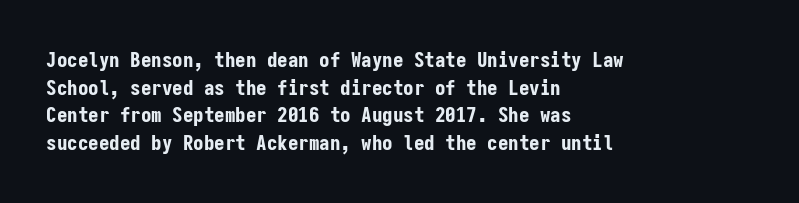
It's the straight-up-and-down kind of type. The words here are not underlined. Summary of vertical rhythm: regular, with standard interline spacing. Alignment: flush left. The rendering keeps characters at their native spacing.
